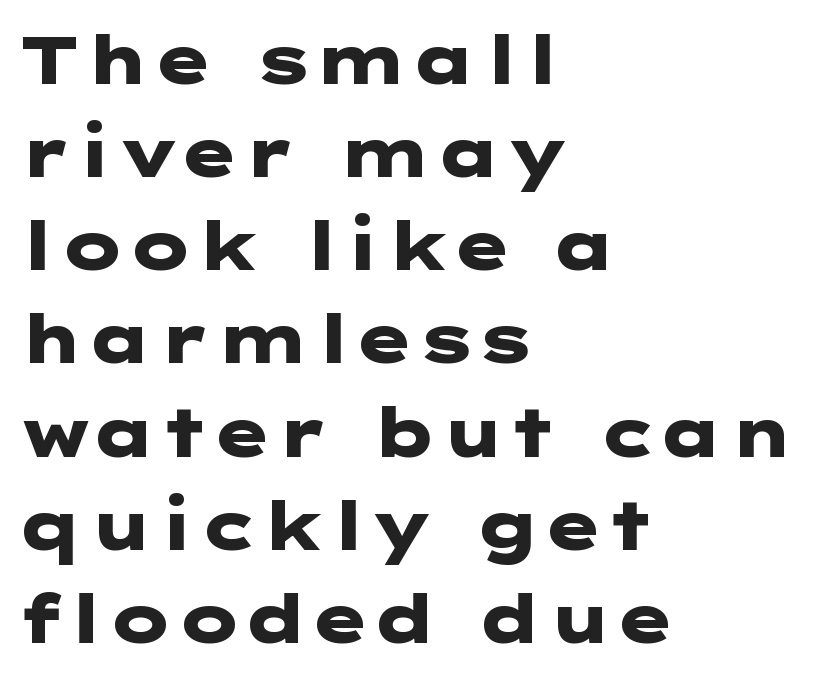
{"serif": "no", "italic": "no", "bold": "yes", "weight": "heavy", "width": "wide", "stroke_contrast": "low", "x_height": "medium", "underline": "no", "align": "left", "line_spacing": "normal", "line_spacing_ratio": 1.39, "letter_spacing": "normal", "letter_spacing_em": 0.0, "glyph_px": 67}
